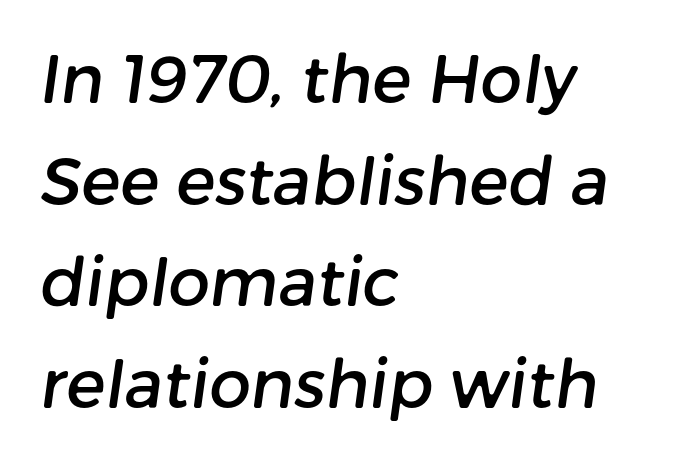
The image shows 66 px sans-serif type; set left-aligned, normal line spacing (1.54x), normal letter spacing, not underlined; low stroke contrast and a medium x-height.
